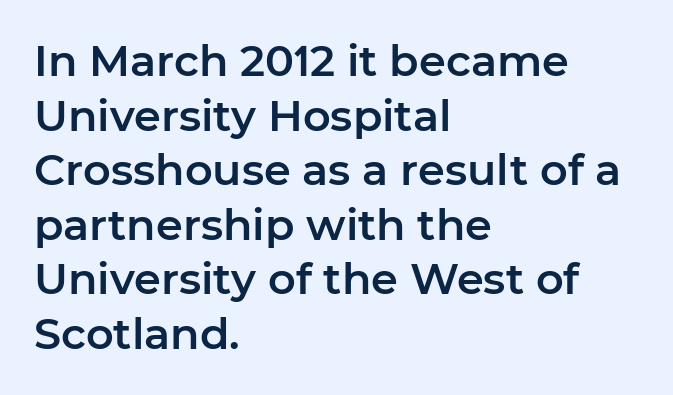
{"serif": "no", "italic": "no", "width": "normal", "stroke_contrast": "low", "x_height": "medium", "monospaced": "no", "underline": "no", "align": "left", "line_spacing": "normal", "line_spacing_ratio": 1.27, "letter_spacing": "normal", "letter_spacing_em": 0.0, "glyph_px": 43}
